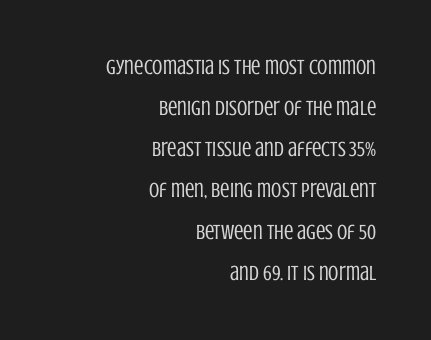
The image shows 21 px text type, upright; set right-aligned, loose line spacing (1.96x), normal letter spacing, not underlined.
